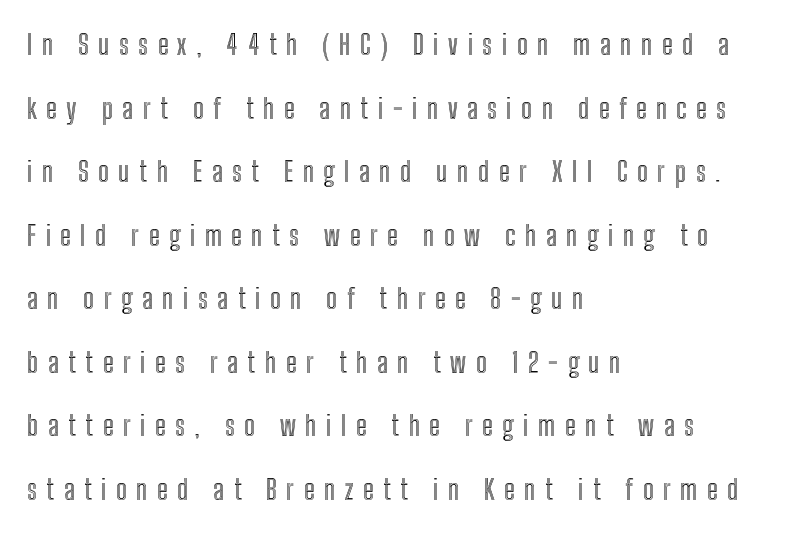
The image shows 28 px condensed type, upright; set left-aligned, loose line spacing (2.27x), unusually wide letter spacing (+0.34 em), not underlined; a medium x-height.
